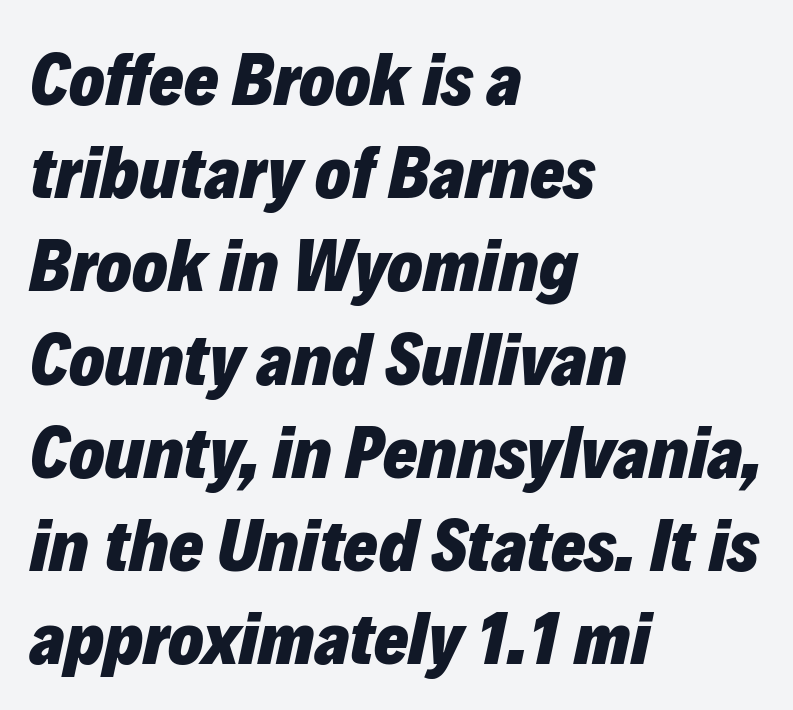
Q: Is the text bold? A: Yes.
Q: Is the text italic (slanted)? A: Yes, it leans right by about 12 degrees.
Q: Is the text underlined? A: No.
Q: How is the paragraph aligned? A: Left-aligned.
Q: Is the spacing between letters normal or unusually wide? A: Normal.
Q: Is the spacing between lines tight, normal or loose? A: Normal.
Q: Width (condensed, normal, or wide)? A: Normal.
Q: Stroke contrast? A: Low.
Q: x-height? A: Medium.
Q: Monospaced? A: No.
